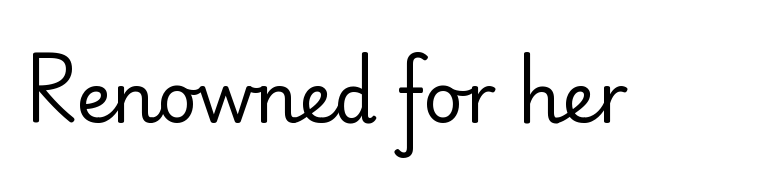
{"serif": "no", "italic": "no", "bold": "no", "weight": "regular", "width": "normal", "stroke_contrast": "low", "x_height": "small", "monospaced": "no", "underline": "no", "letter_spacing": "normal", "letter_spacing_em": 0.0, "glyph_px": 69}
